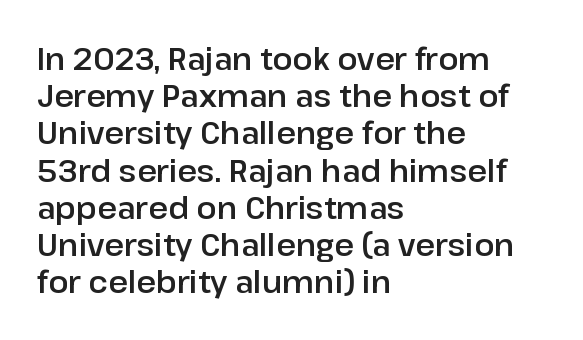
Q: Is the text italic (slanted)? A: No, it is upright.
Q: Is the typeface a serif or a sans-serif typeface? A: Sans-serif.
Q: Is the text underlined? A: No.
Q: How is the paragraph aligned? A: Left-aligned.
Q: Is the spacing between letters normal or unusually wide? A: Normal.
Q: Width (condensed, normal, or wide)? A: Normal.
Q: Stroke contrast? A: Low.
Q: x-height? A: Medium.
Q: Monospaced? A: No.
